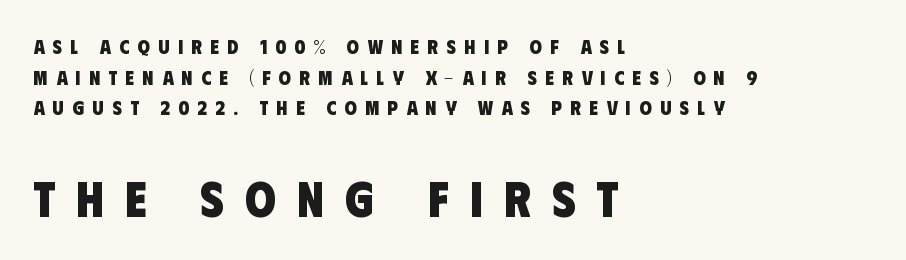
The image shows 50 px heavy, condensed sans-serif type; set left-aligned, normal line spacing (1.53x), unusually wide letter spacing (+0.42 em), not underlined; the second (bottom) block is 2.5x larger; low stroke contrast and a large x-height.
